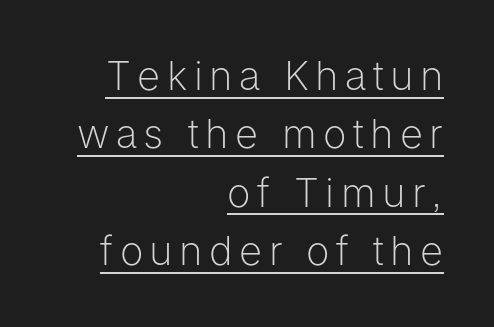
The lettering stays uniformly vertical, giving the passage a roman look. One-word summary of the alignment: right. Interline gaps are of average width in this sample. Spacing verdict: proportional, widths tailored to each character.
